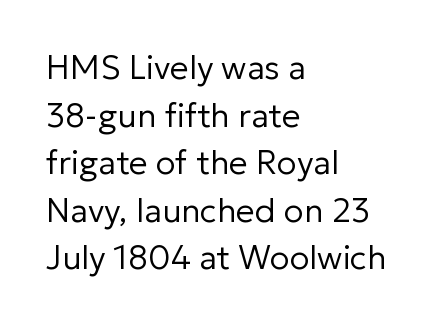
Q: Is the text bold? A: No.
Q: Is the text italic (slanted)? A: No, it is upright.
Q: Is the typeface a serif or a sans-serif typeface? A: Sans-serif.
Q: Is the text underlined? A: No.
Q: How is the paragraph aligned? A: Left-aligned.
Q: Is the spacing between letters normal or unusually wide? A: Normal.
Q: Is the spacing between lines tight, normal or loose? A: Normal.
Q: Width (condensed, normal, or wide)? A: Normal.
Q: Stroke contrast? A: Low.
Q: x-height? A: Medium.
Q: Monospaced? A: No.
